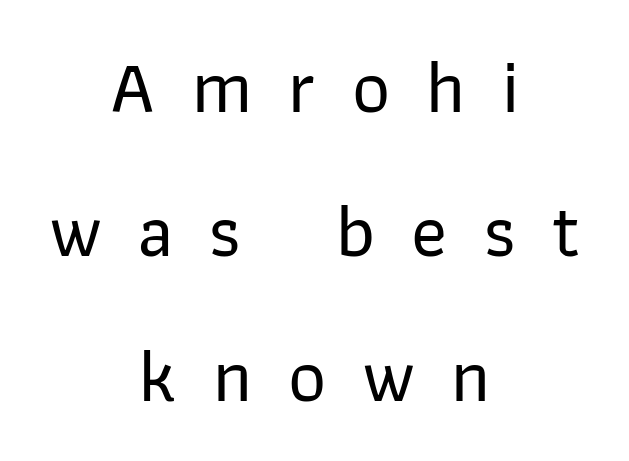
Q: Is the text italic (slanted)? A: No, it is upright.
Q: Is the typeface a serif or a sans-serif typeface? A: Sans-serif.
Q: Is the text underlined? A: No.
Q: How is the paragraph aligned? A: Centered.
Q: Is the spacing between letters normal or unusually wide? A: Unusually wide.
Q: Is the spacing between lines tight, normal or loose? A: Loose.
Q: Width (condensed, normal, or wide)? A: Normal.
Q: Stroke contrast? A: Low.
Q: x-height? A: Medium.
Q: Monospaced? A: No.
